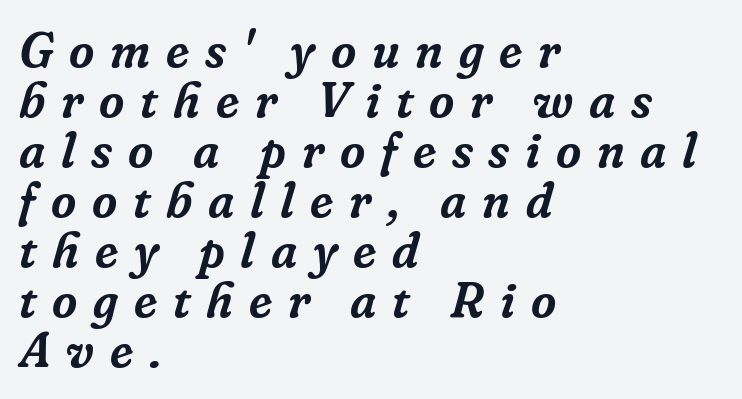
The image shows 49 px serif type, italic (leaning right); set left-aligned, tight line spacing (1.02x), unusually wide letter spacing (+0.32 em), not underlined; low stroke contrast and a medium x-height.
